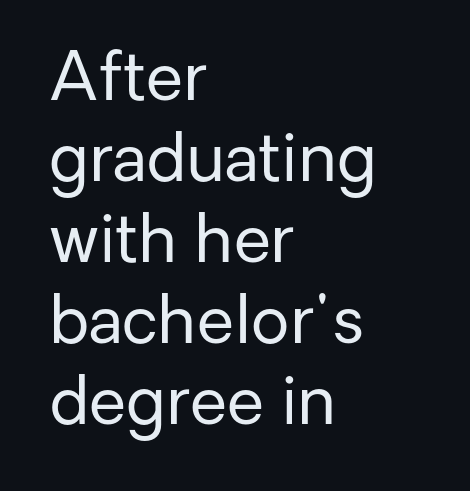
Q: Is the text bold? A: No.
Q: Is the text italic (slanted)? A: No, it is upright.
Q: Is the typeface a serif or a sans-serif typeface? A: Sans-serif.
Q: Is the text underlined? A: No.
Q: How is the paragraph aligned? A: Left-aligned.
Q: Is the spacing between letters normal or unusually wide? A: Normal.
Q: Width (condensed, normal, or wide)? A: Normal.
Q: Stroke contrast? A: Low.
Q: x-height? A: Medium.
Q: Monospaced? A: No.
